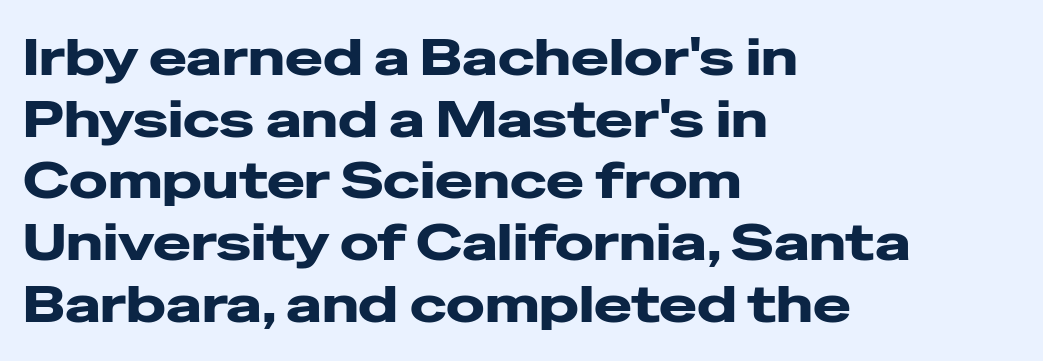
The image shows 51 px heavy, wide sans-serif type, upright; set left-aligned, line spacing 1.21x, normal letter spacing, not underlined; low stroke contrast and a medium x-height.
